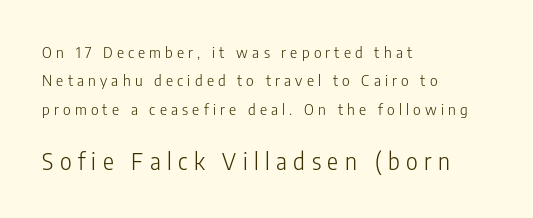
Unbolded letterforms with no extra heft. The ragged edge is on the right, which tells us the setting is flush left. Baseline-to-baseline distance is far greater than the letter height. The block sitting lower on the canvas is the one with enlarged characters. Is there any slant? The stems are plumb.
